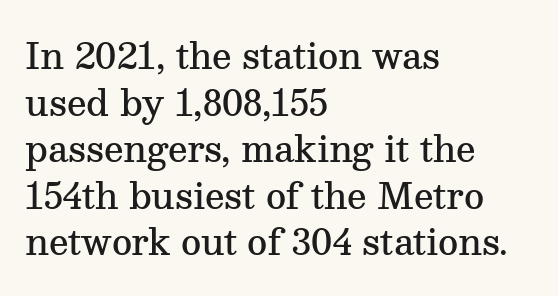
This sample has the flowing, uneven cadence of proportional lettering. Tall strokes in this sample are plumb rather than angled. The typesetting leans somewhat heavy: a semibold. The vertical gap from one line to the next is medium. The words here are not underlined.
